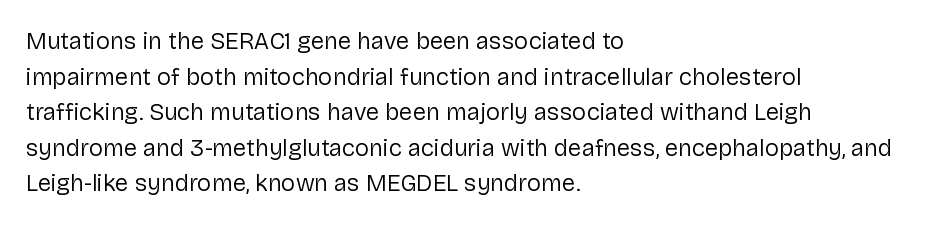
The image shows 24 px text type, upright; set left-aligned, normal line spacing (1.48x), normal letter spacing, not underlined.
